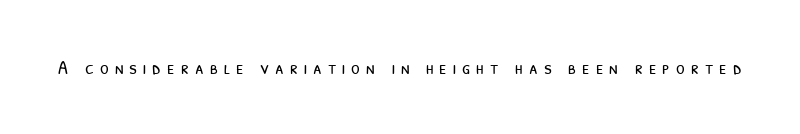
Q: Is the text bold? A: No.
Q: Is the text underlined? A: No.
Q: Is the spacing between letters normal or unusually wide? A: Unusually wide.
